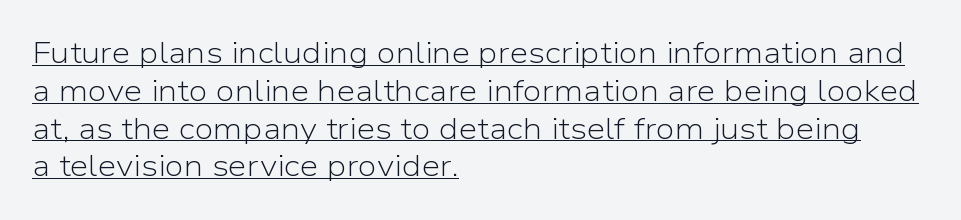
Q: Is the text bold? A: No.
Q: Is the text italic (slanted)? A: No, it is upright.
Q: Is the typeface a serif or a sans-serif typeface? A: Sans-serif.
Q: Is the text underlined? A: Yes.
Q: How is the paragraph aligned? A: Left-aligned.
Q: Is the spacing between letters normal or unusually wide? A: Normal.
Q: Is the spacing between lines tight, normal or loose? A: Normal.
Q: Width (condensed, normal, or wide)? A: Normal.
Q: Stroke contrast? A: Low.
Q: x-height? A: Medium.
Q: Monospaced? A: No.
